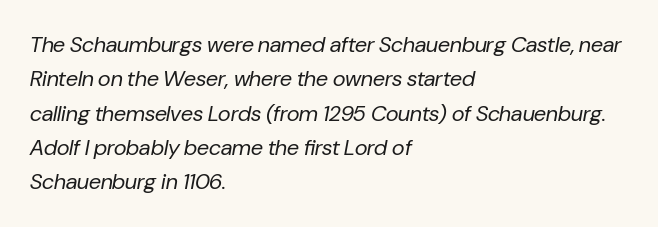
Q: Is the text bold? A: No.
Q: Is the text italic (slanted)? A: Yes, it leans right by about 10 degrees.
Q: Is the text underlined? A: No.
Q: How is the paragraph aligned? A: Left-aligned.
Q: Is the spacing between letters normal or unusually wide? A: Normal.
Q: Is the spacing between lines tight, normal or loose? A: Normal.
